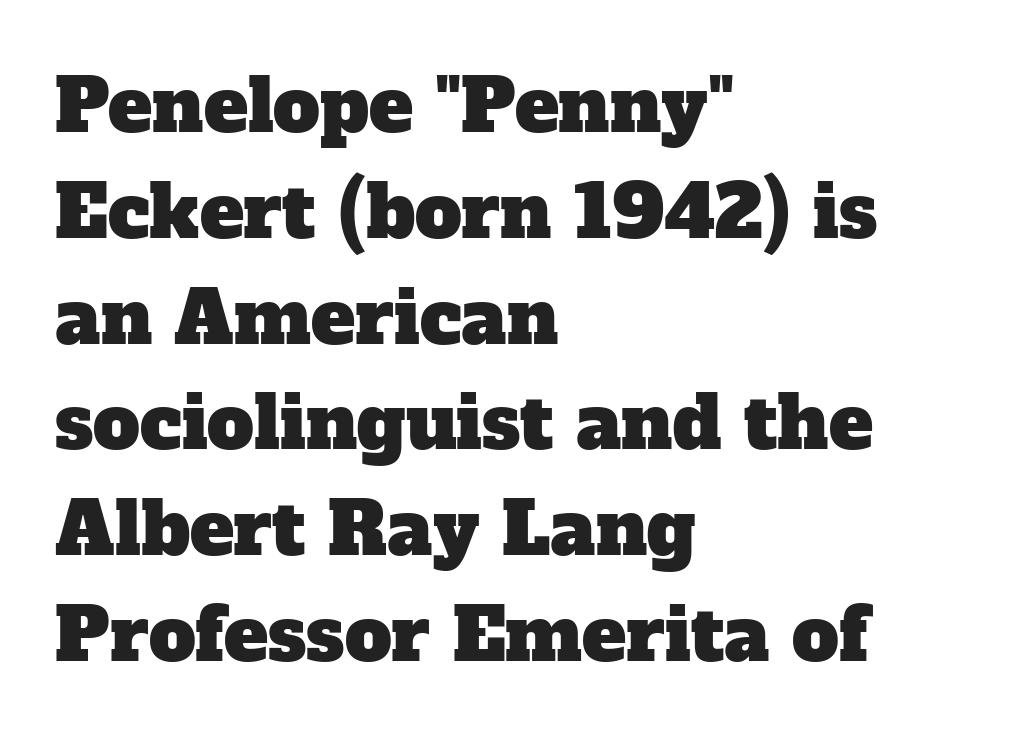
Q: Is the typeface a serif or a sans-serif typeface? A: Serif.
Q: Is the text underlined? A: No.
Q: How is the paragraph aligned? A: Left-aligned.
Q: Is the spacing between letters normal or unusually wide? A: Normal.
Q: Is the spacing between lines tight, normal or loose? A: Normal.
Q: Width (condensed, normal, or wide)? A: Normal.
Q: Stroke contrast? A: Low.
Q: x-height? A: Medium.
Q: Monospaced? A: No.
